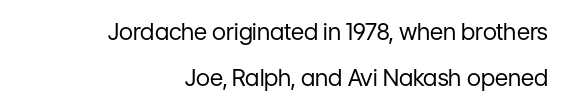
Q: Is the text bold? A: No.
Q: Is the text italic (slanted)? A: No, it is upright.
Q: Is the text underlined? A: No.
Q: How is the paragraph aligned? A: Right-aligned.
Q: Is the spacing between letters normal or unusually wide? A: Normal.
Q: Is the spacing between lines tight, normal or loose? A: Loose.
